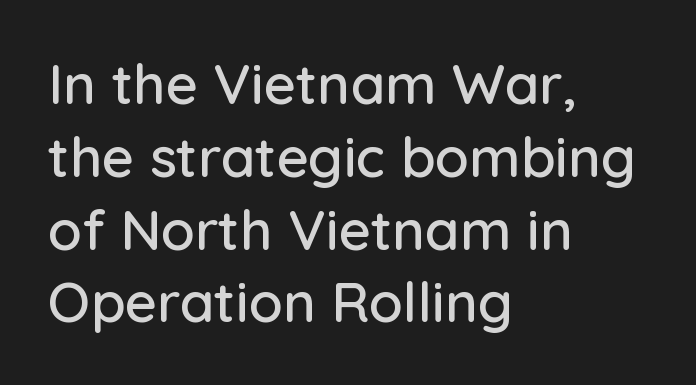
Q: Is the text italic (slanted)? A: No, it is upright.
Q: Is the typeface a serif or a sans-serif typeface? A: Sans-serif.
Q: Is the text underlined? A: No.
Q: How is the paragraph aligned? A: Left-aligned.
Q: Is the spacing between letters normal or unusually wide? A: Normal.
Q: Is the spacing between lines tight, normal or loose? A: Normal.
Q: Width (condensed, normal, or wide)? A: Normal.
Q: Stroke contrast? A: Low.
Q: x-height? A: Medium.
Q: Monospaced? A: No.
